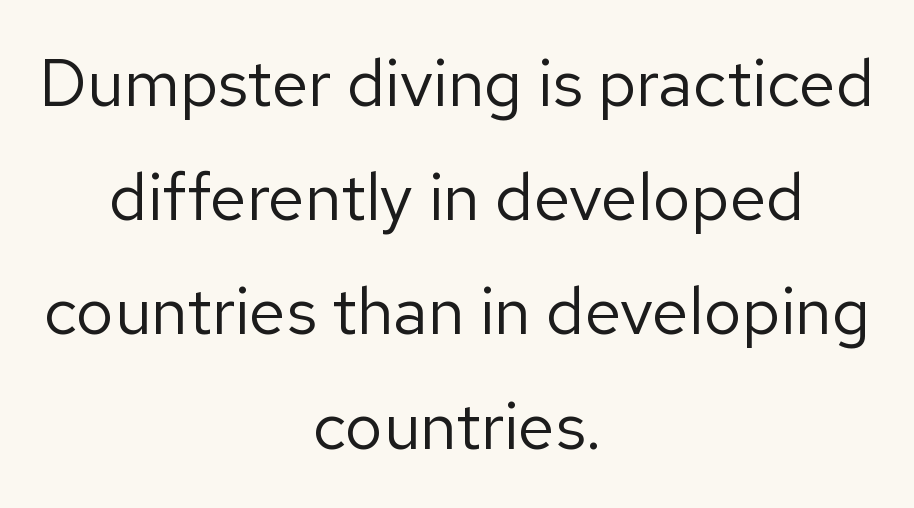
{"serif": "no", "italic": "no", "bold": "no", "weight": "regular", "width": "normal", "stroke_contrast": "low", "x_height": "medium", "monospaced": "no", "underline": "no", "align": "center", "line_spacing_ratio": 1.73, "letter_spacing": "normal", "letter_spacing_em": 0.0, "glyph_px": 66}
